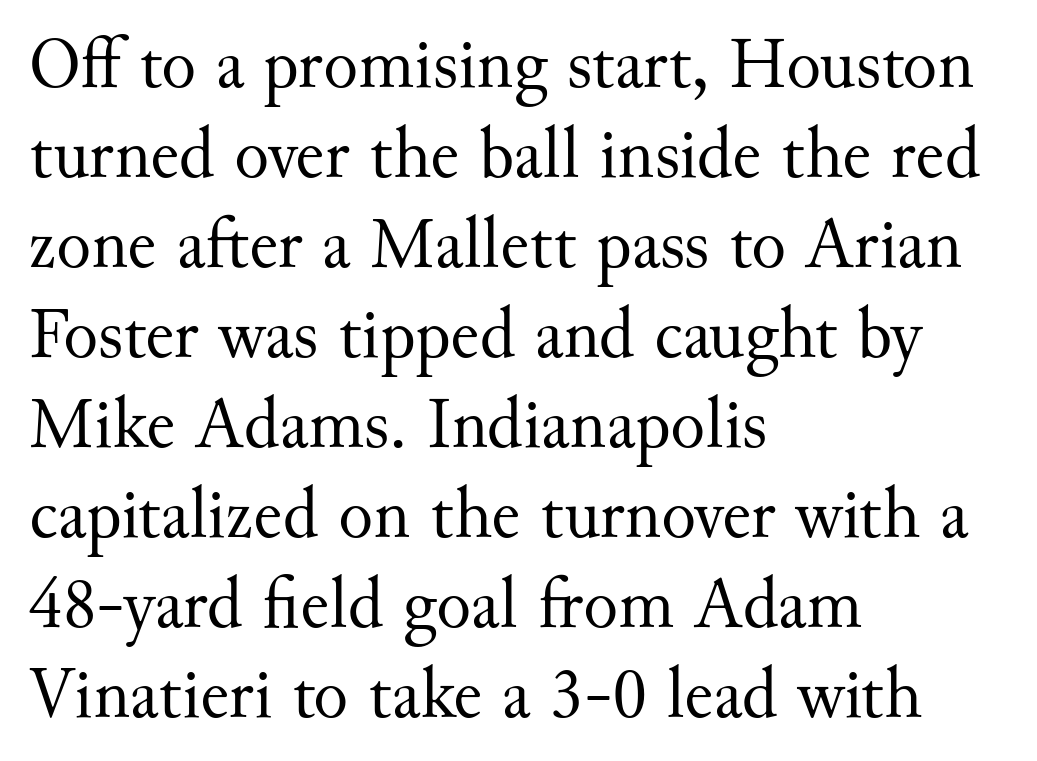
{"serif": "yes", "italic": "no", "bold": "no", "weight": "regular", "width": "normal", "stroke_contrast": "medium", "x_height": "small", "monospaced": "no", "underline": "no", "align": "left", "line_spacing": "normal", "line_spacing_ratio": 1.25, "letter_spacing": "normal", "letter_spacing_em": 0.0, "glyph_px": 72}
